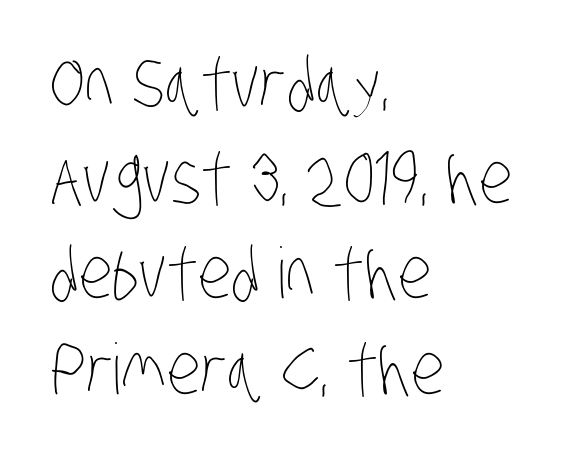
Does the leading feel generous? No, just average. Check the space under the baseline: it is left empty. In terms of letterspacing, this is plain default setting. Spacing verdict: proportional, widths tailored to each character. Line starts are locked; line ends wander.
